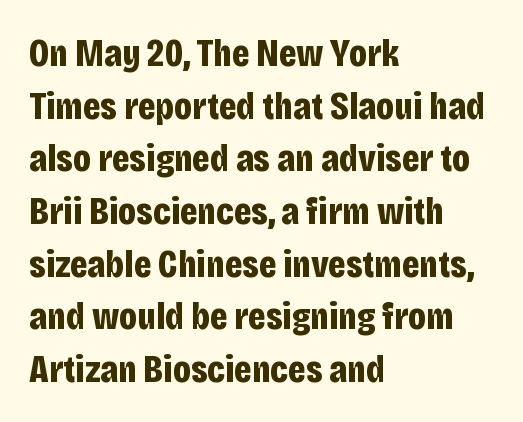
Q: Is the text bold? A: Yes.
Q: Is the text italic (slanted)? A: No, it is upright.
Q: Is the typeface a serif or a sans-serif typeface? A: Sans-serif.
Q: Is the text underlined? A: No.
Q: How is the paragraph aligned? A: Left-aligned.
Q: Is the spacing between letters normal or unusually wide? A: Normal.
Q: Is the spacing between lines tight, normal or loose? A: Normal.
Q: Width (condensed, normal, or wide)? A: Condensed.
Q: Stroke contrast? A: Low.
Q: x-height? A: Large.
Q: Monospaced? A: No.
